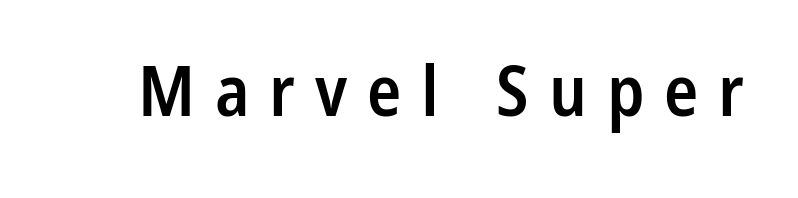
{"serif": "no", "italic": "no", "bold": "semi", "weight": "semibold", "width": "condensed", "stroke_contrast": "low", "x_height": "medium", "monospaced": "no", "underline": "no", "letter_spacing": "wide", "letter_spacing_em": 0.28, "glyph_px": 71}
